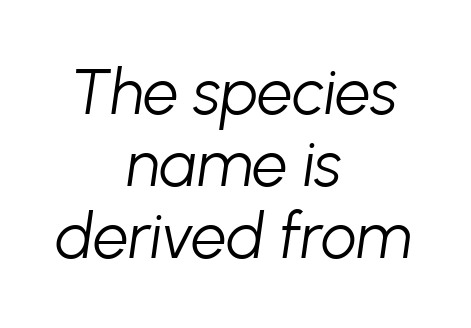
The image shows 63 px light type, italic (leaning right); set centered, tight line spacing (1.14x), normal letter spacing, not underlined; low stroke contrast and a medium x-height.
